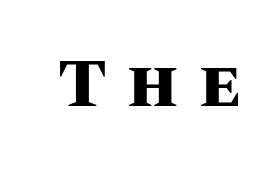
The image shows 68 px heavy type, upright; set unusually wide letter spacing (+0.3 em), not underlined; medium stroke contrast and a large x-height.
